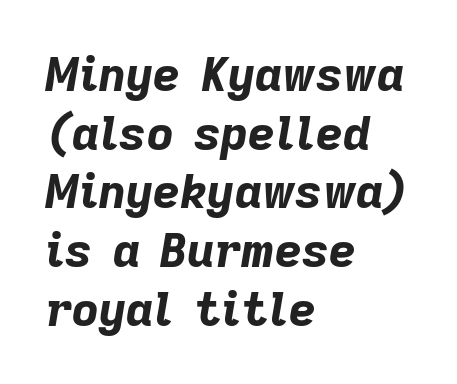
The image shows 47 px bold type, italic (leaning right); set left-aligned, normal line spacing (1.25x), normal letter spacing, not underlined; low stroke contrast and a medium x-height.
